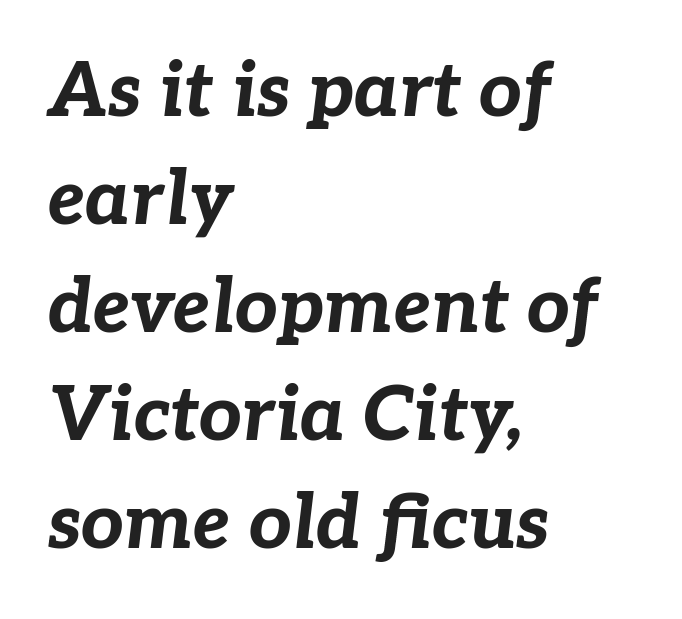
These lines were composed using italics. Unmarked baselines from the first word to the last. Looks like regular typesetting: each glyph gets only the width it needs. Where is the straight margin? On the left.
